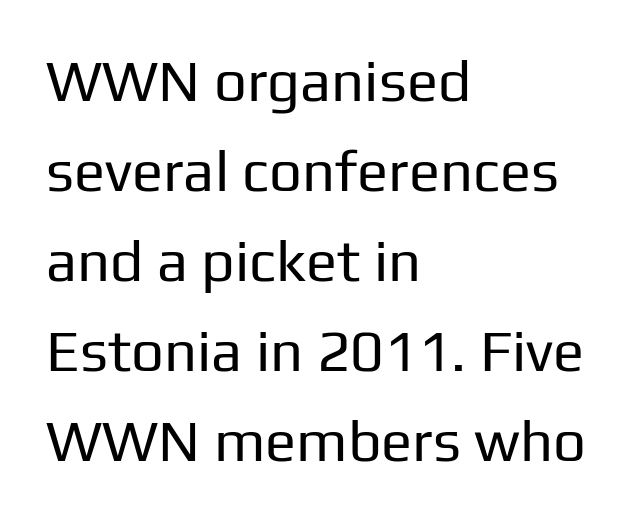
{"serif": "no", "italic": "no", "bold": "no", "weight": "regular", "width": "normal", "stroke_contrast": "low", "x_height": "medium", "monospaced": "no", "underline": "no", "align": "left", "line_spacing": "normal", "line_spacing_ratio": 1.55, "letter_spacing": "normal", "letter_spacing_em": 0.0, "glyph_px": 58}
